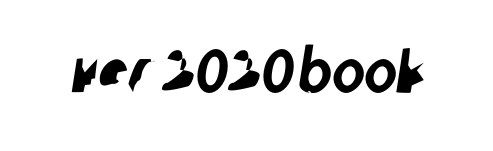
Nobody drew a line under any word here. Note the varied advance widths — an 'i' is clearly narrower than an 'm'. The glyphs in this specimen are sans serif. You could call the tracking neutral — neither tight nor loose.
